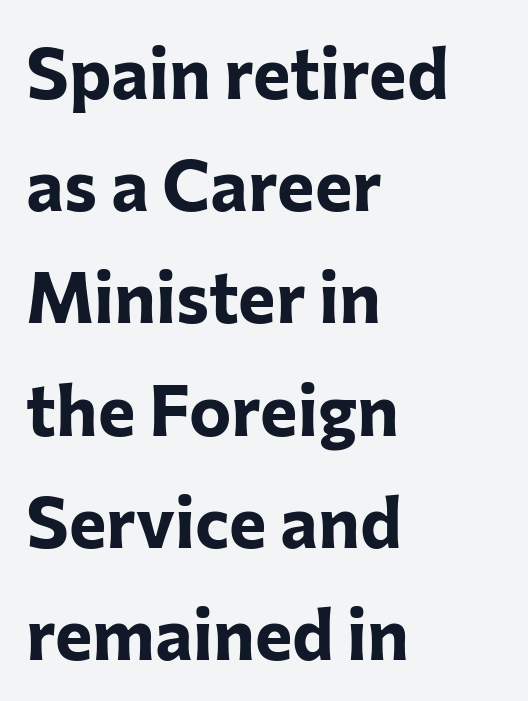
These words are printed bold, with thick strokes throughout. Casual observation: everything's shoved over to the left. This block has exactly the height ordinary leading produces. Tracking here is standard; glyphs follow each other at the usual distance. These lines are rendered in a variable-pitch font. Anything drawn beneath the words? Only blank space.
